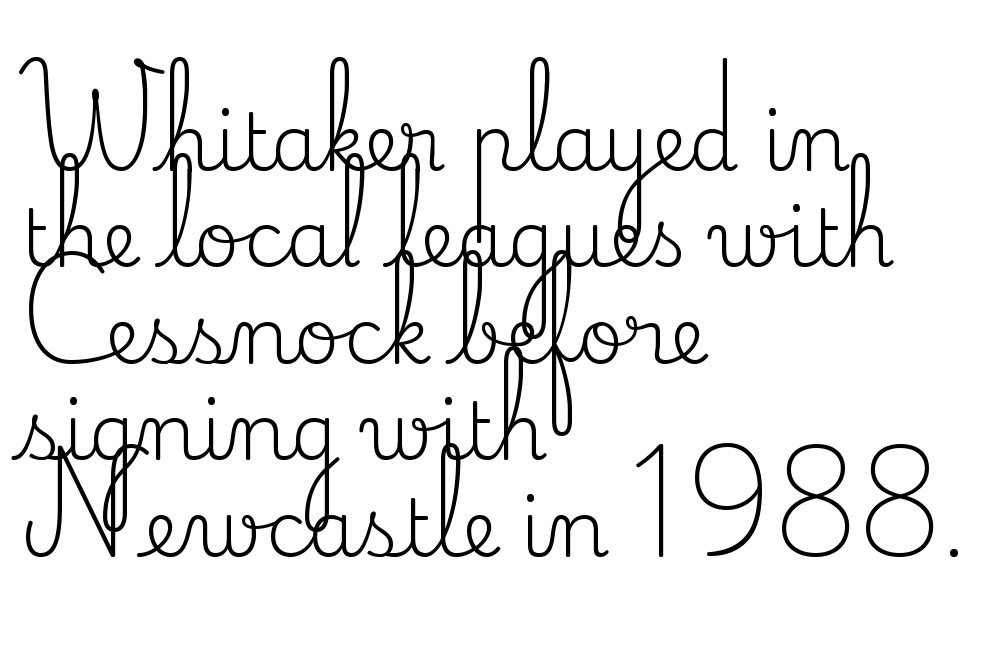
{"serif": "yes", "italic": "no", "bold": "no", "weight": "regular", "width": "normal", "stroke_contrast": "medium", "x_height": "small", "monospaced": "no", "underline": "no", "align": "left", "line_spacing_ratio": 1.22, "letter_spacing": "normal", "letter_spacing_em": 0.0, "glyph_px": 79}
